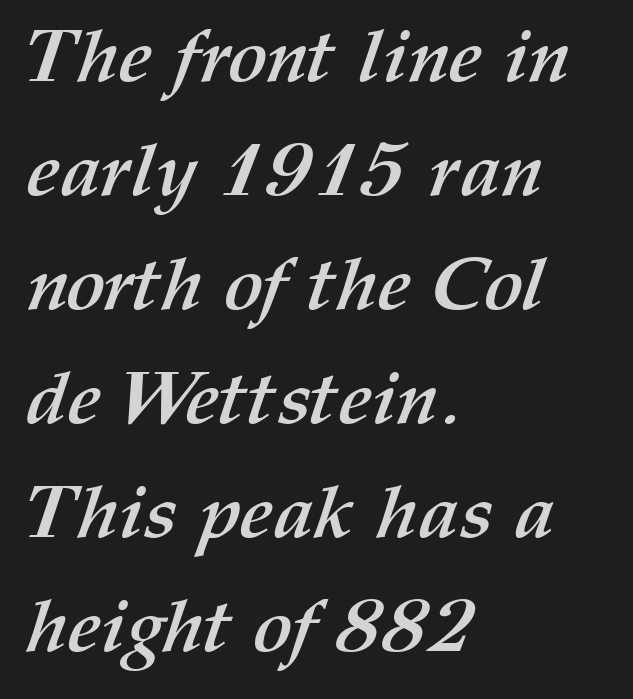
{"bold": "yes", "weight": "semibold", "width": "normal", "stroke_contrast": "medium", "x_height": "medium", "monospaced": "no", "underline": "no", "align": "left", "line_spacing": "normal", "line_spacing_ratio": 1.54, "letter_spacing": "normal", "letter_spacing_em": 0.0, "glyph_px": 74}
